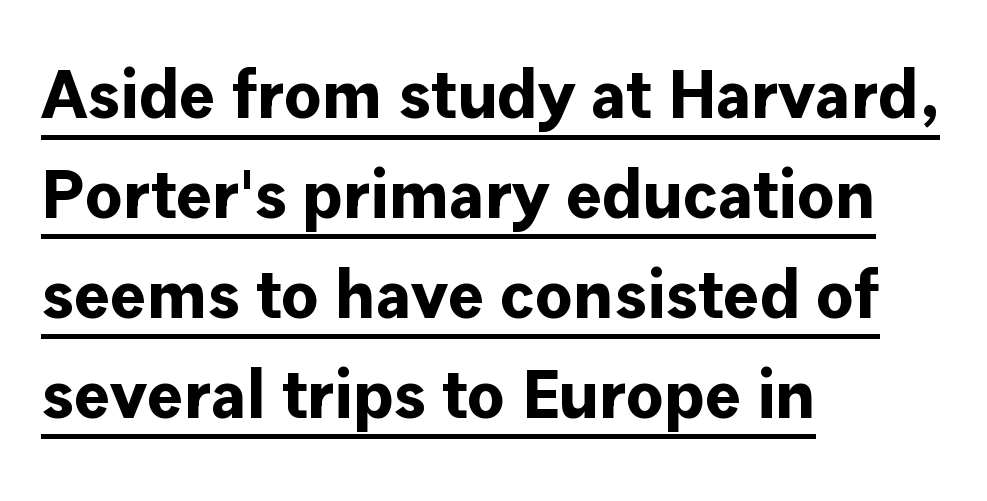
Q: Is the text bold? A: Yes.
Q: Is the text italic (slanted)? A: No, it is upright.
Q: Is the typeface a serif or a sans-serif typeface? A: Sans-serif.
Q: Is the text underlined? A: Yes.
Q: How is the paragraph aligned? A: Left-aligned.
Q: Is the spacing between letters normal or unusually wide? A: Normal.
Q: Is the spacing between lines tight, normal or loose? A: Normal.
Q: Width (condensed, normal, or wide)? A: Normal.
Q: Stroke contrast? A: Low.
Q: x-height? A: Medium.
Q: Monospaced? A: No.
